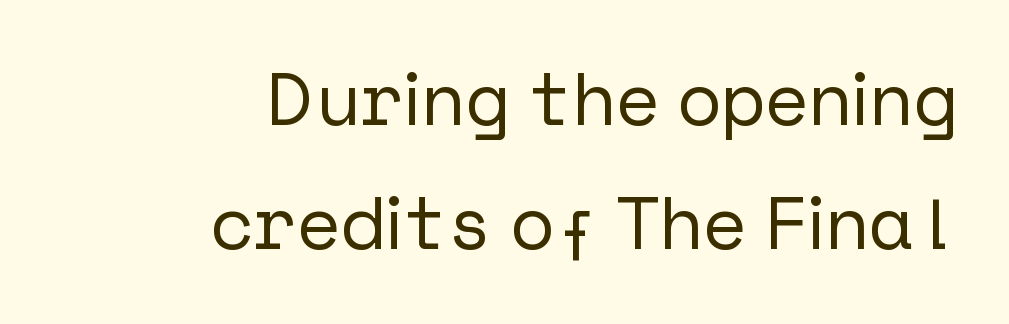
Q: Is the text italic (slanted)? A: No, it is upright.
Q: Is the typeface a serif or a sans-serif typeface? A: Sans-serif.
Q: Is the text underlined? A: No.
Q: How is the paragraph aligned? A: Right-aligned.
Q: Is the spacing between letters normal or unusually wide? A: Normal.
Q: Is the spacing between lines tight, normal or loose? A: Normal.
Q: Width (condensed, normal, or wide)? A: Normal.
Q: Stroke contrast? A: Low.
Q: x-height? A: Medium.
